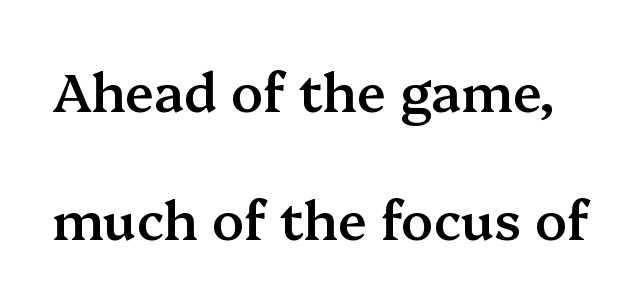
{"serif": "yes", "italic": "no", "bold": "semi", "weight": "semibold", "width": "normal", "stroke_contrast": "medium", "x_height": "medium", "monospaced": "no", "underline": "no", "line_spacing": "loose", "line_spacing_ratio": 2.41, "letter_spacing": "normal", "letter_spacing_em": 0.0, "glyph_px": 53}
